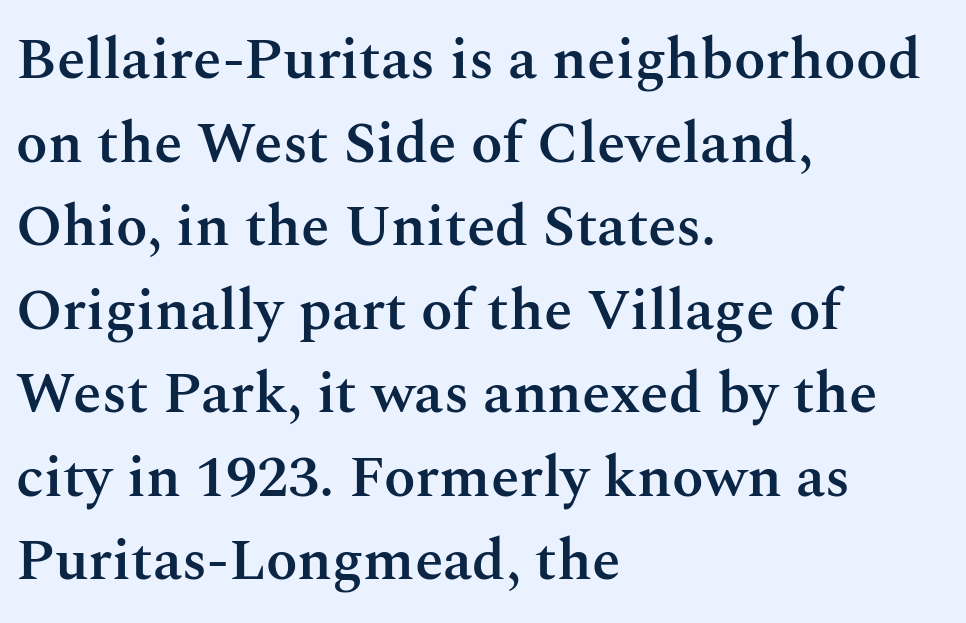
The image shows 58 px semibold serif type, upright; set left-aligned, normal line spacing (1.44x), normal letter spacing, not underlined; medium stroke contrast and a medium x-height.
